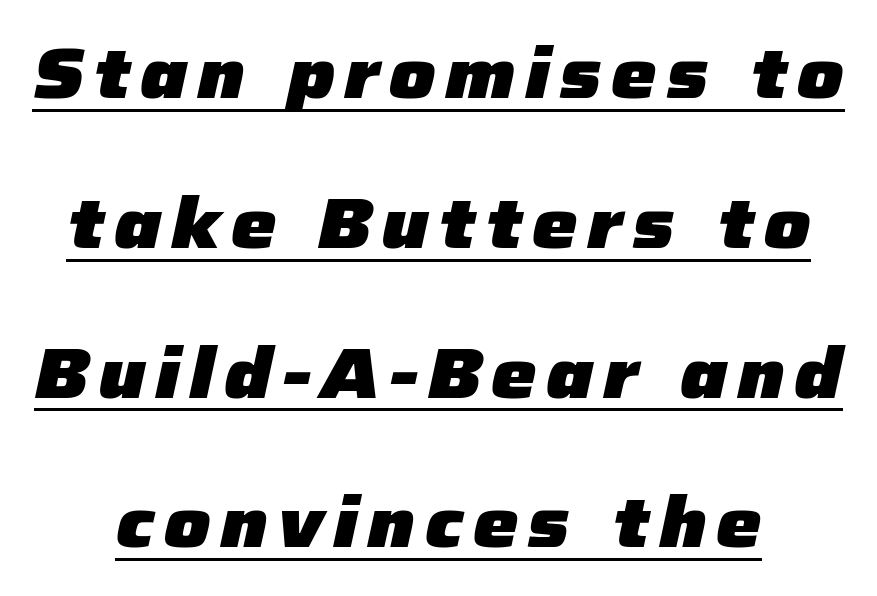
{"italic": "yes", "lean": "right", "slant_degrees": 12, "bold": "yes", "weight": "heavy", "width": "normal", "stroke_contrast": "low", "x_height": "medium", "monospaced": "no", "underline": "yes", "line_spacing": "loose", "line_spacing_ratio": 2.08, "glyph_px": 72}
